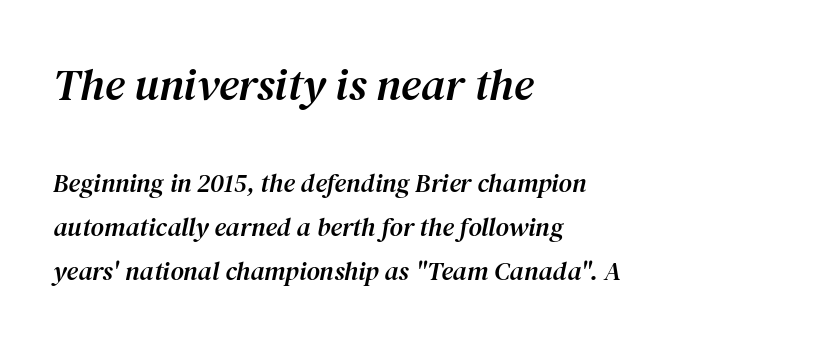
The face used here is rendered with its standard letterfit. Notice how the stems are inclined rather than vertical — that's the hallmark of italics. The lines sit at an ordinary, default distance from one another. Each row of text sits above clean, open space. Reading top to bottom, the characters get smaller at the block break.
